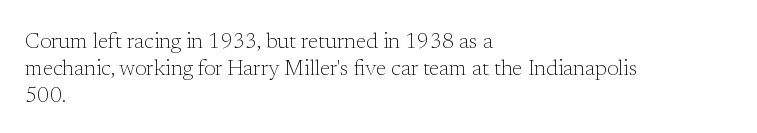
Q: Is the text bold? A: No.
Q: Is the text italic (slanted)? A: No, it is upright.
Q: Is the text underlined? A: No.
Q: How is the paragraph aligned? A: Left-aligned.
Q: Is the spacing between letters normal or unusually wide? A: Normal.
Q: Is the spacing between lines tight, normal or loose? A: Normal.
